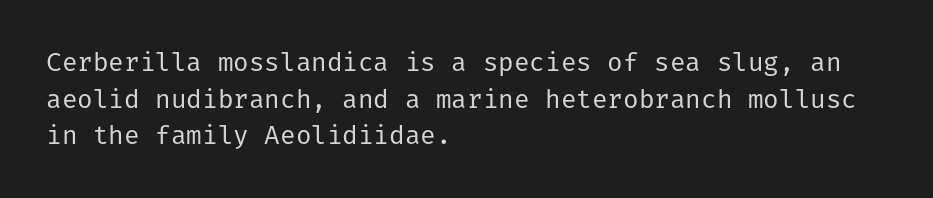
The image shows 26 px text type, upright; set left-aligned, normal line spacing (1.41x), normal letter spacing, not underlined.
